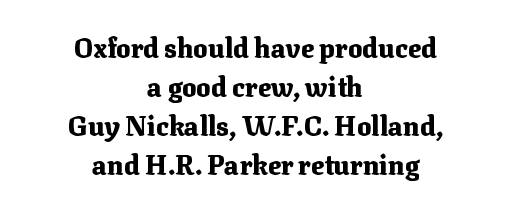
{"italic": "no", "bold": "yes", "underline": "no", "align": "center", "line_spacing": "normal", "line_spacing_ratio": 1.45, "letter_spacing": "normal", "letter_spacing_em": 0.0, "glyph_px": 27}
